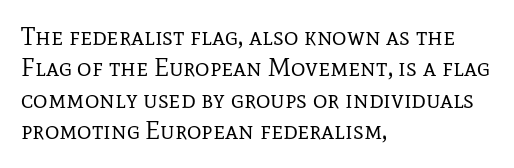
The image shows 25 px text type, upright; set left-aligned, normal line spacing (1.26x), normal letter spacing, not underlined.
